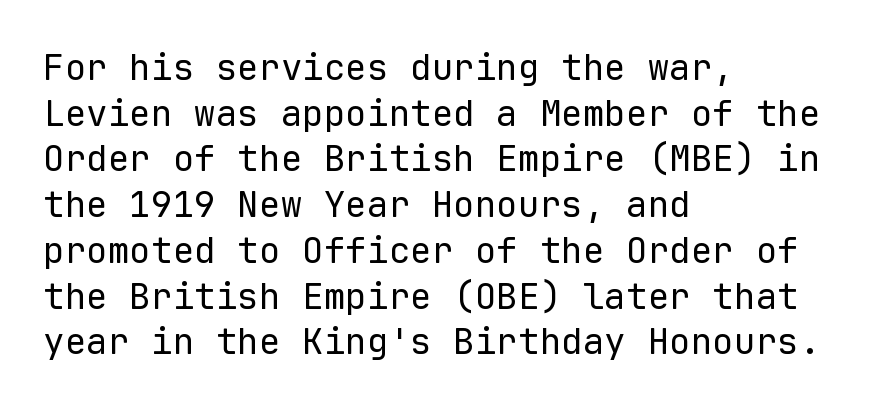
The font sits on the lighter half of the weight spectrum, regular included. Posture: vertical. This sample uses plain, unmodified letter spacing. These lines are rendered in a fixed-pitch font. A typesetter would call this leading conventional body-copy spacing.
